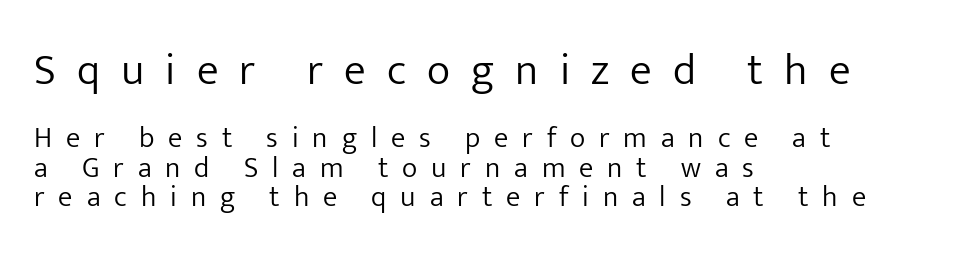
Q: Is the text bold? A: No.
Q: Is the text italic (slanted)? A: No, it is upright.
Q: Is the typeface a serif or a sans-serif typeface? A: Sans-serif.
Q: Is the text underlined? A: No.
Q: How is the paragraph aligned? A: Left-aligned.
Q: Is the spacing between letters normal or unusually wide? A: Unusually wide.
Q: Is the spacing between lines tight, normal or loose? A: Tight.
Q: Which block of text is set in a larger size, the first (top) or the second (bottom)? A: The first (top) one.
Q: Width (condensed, normal, or wide)? A: Normal.
Q: Stroke contrast? A: Low.
Q: x-height? A: Medium.
Q: Monospaced? A: No.
